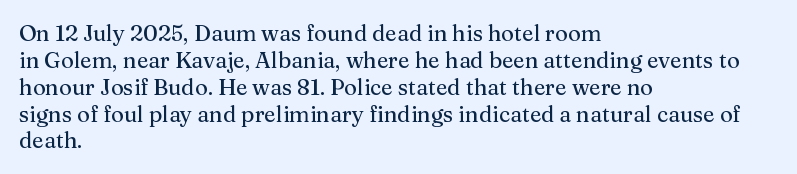
The image shows 22 px text type, upright; set left-aligned, line spacing 1.22x, normal letter spacing, not underlined.
